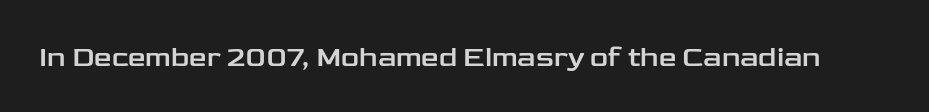
{"serif": "no", "italic": "no", "width": "wide", "stroke_contrast": "low", "x_height": "medium", "monospaced": "no", "underline": "no", "letter_spacing": "normal", "letter_spacing_em": 0.0, "glyph_px": 28}
